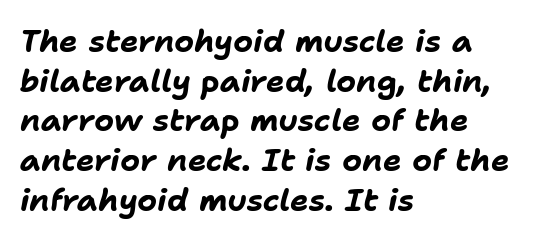
The font's italic variant was chosen for this text. Quick note: underline off. The gaps between neighbouring characters are ordinary and unremarkable. In CSS terms this would be text-align: left. Plenty of ink on the page — the face is bold. Regular leading.
